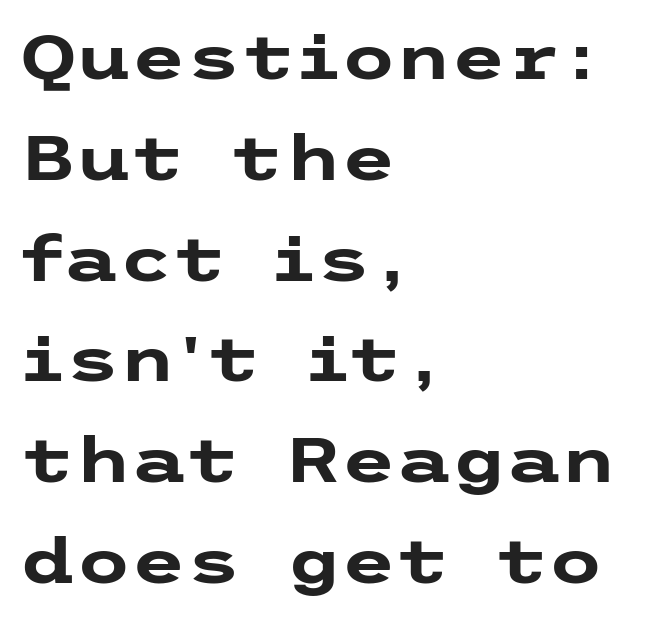
Q: Is the text bold? A: Yes.
Q: Is the text italic (slanted)? A: No, it is upright.
Q: Is the typeface a serif or a sans-serif typeface? A: Sans-serif.
Q: Is the text underlined? A: No.
Q: How is the paragraph aligned? A: Left-aligned.
Q: Is the spacing between letters normal or unusually wide? A: Normal.
Q: Is the spacing between lines tight, normal or loose? A: Normal.
Q: Width (condensed, normal, or wide)? A: Wide.
Q: Stroke contrast? A: Low.
Q: x-height? A: Medium.
